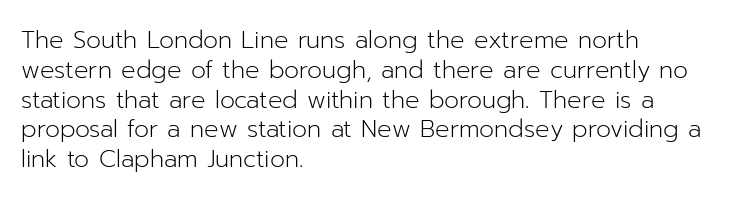
{"italic": "no", "bold": "no", "underline": "no", "align": "left", "line_spacing_ratio": 1.24, "letter_spacing": "normal", "letter_spacing_em": 0.0, "glyph_px": 24}
